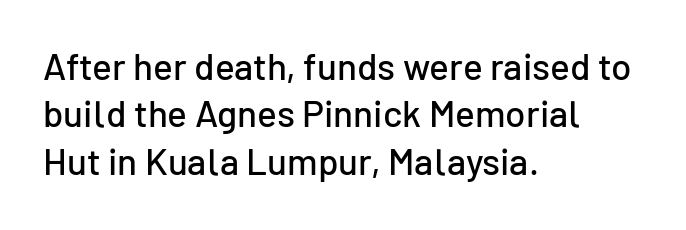
{"serif": "no", "italic": "no", "width": "normal", "stroke_contrast": "low", "x_height": "medium", "monospaced": "no", "underline": "no", "align": "left", "line_spacing": "normal", "line_spacing_ratio": 1.28, "letter_spacing": "normal", "letter_spacing_em": 0.0, "glyph_px": 37}
